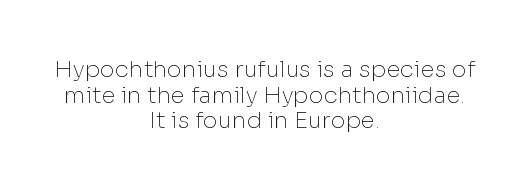
{"italic": "no", "bold": "no", "underline": "no", "align": "center", "line_spacing": "tight", "line_spacing_ratio": 1.11, "letter_spacing": "normal", "letter_spacing_em": 0.0, "glyph_px": 23}
